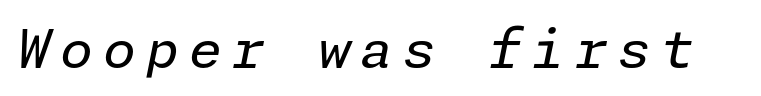
{"italic": "yes", "lean": "right", "slant_degrees": 11, "bold": "no", "weight": "regular", "width": "normal", "stroke_contrast": "low", "x_height": "medium", "underline": "no", "glyph_px": 53}
